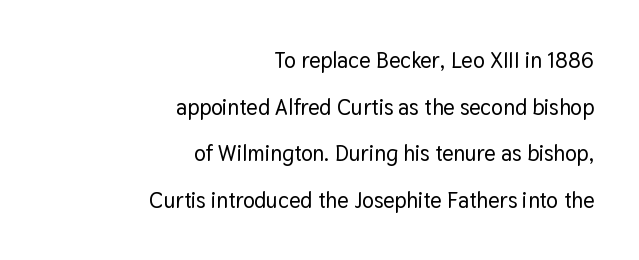
Q: Is the text italic (slanted)? A: No, it is upright.
Q: Is the text underlined? A: No.
Q: How is the paragraph aligned? A: Right-aligned.
Q: Is the spacing between letters normal or unusually wide? A: Normal.
Q: Is the spacing between lines tight, normal or loose? A: Loose.
